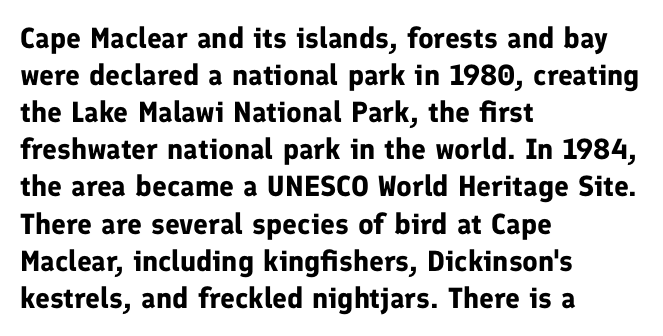
Q: Is the text bold? A: Yes.
Q: Is the text italic (slanted)? A: No, it is upright.
Q: Is the typeface a serif or a sans-serif typeface? A: Sans-serif.
Q: Is the text underlined? A: No.
Q: How is the paragraph aligned? A: Left-aligned.
Q: Is the spacing between letters normal or unusually wide? A: Normal.
Q: Is the spacing between lines tight, normal or loose? A: Normal.
Q: Width (condensed, normal, or wide)? A: Normal.
Q: Stroke contrast? A: Low.
Q: x-height? A: Medium.
Q: Monospaced? A: No.
